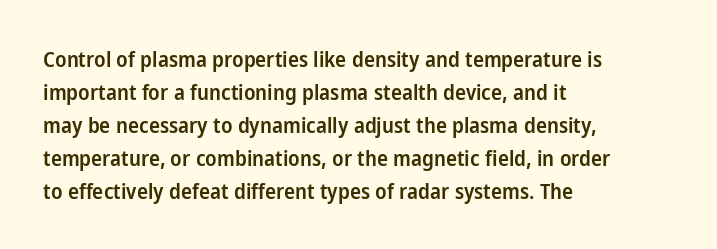
{"italic": "no", "bold": "semi", "underline": "no", "align": "left", "line_spacing": "normal", "line_spacing_ratio": 1.5, "letter_spacing": "normal", "letter_spacing_em": 0.0, "glyph_px": 22}
